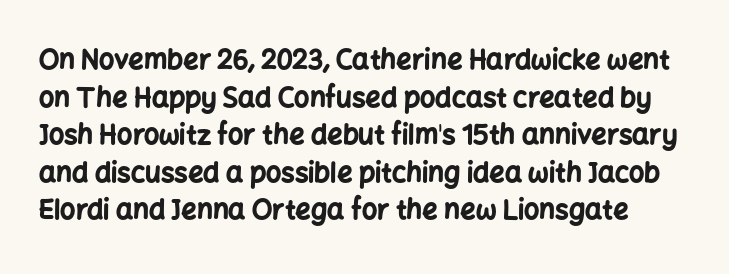
The image shows 27 px bold type, upright; set normal line spacing (1.39x), normal letter spacing, not underlined.
